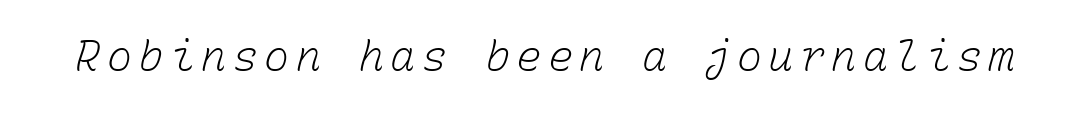
Q: Is the text bold? A: No.
Q: Is the text underlined? A: No.
Q: Width (condensed, normal, or wide)? A: Normal.
Q: Stroke contrast? A: Low.
Q: x-height? A: Medium.
Q: Monospaced? A: Yes.
